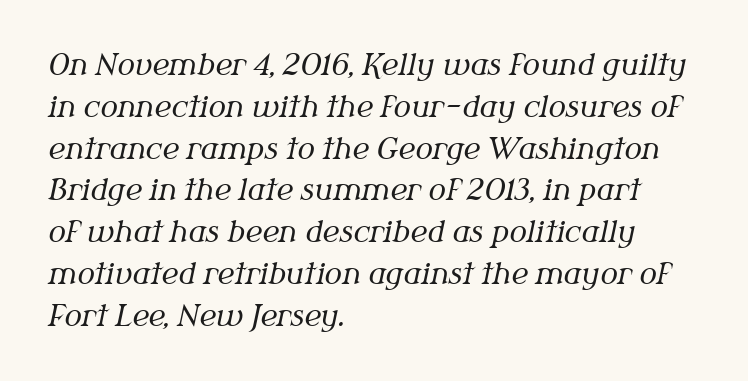
The image shows 29 px regular-weight serif type, italic (leaning right); set left-aligned, normal line spacing (1.44x), normal letter spacing, not underlined; medium stroke contrast and a medium x-height.
